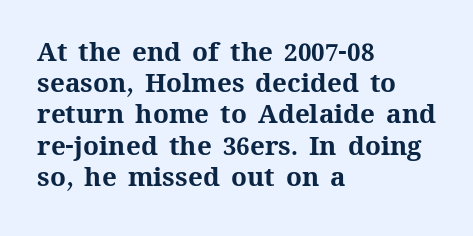
Q: Is the text bold? A: Yes.
Q: Is the text italic (slanted)? A: No, it is upright.
Q: Is the text underlined? A: No.
Q: How is the paragraph aligned? A: Left-aligned.
Q: Is the spacing between letters normal or unusually wide? A: Normal.
